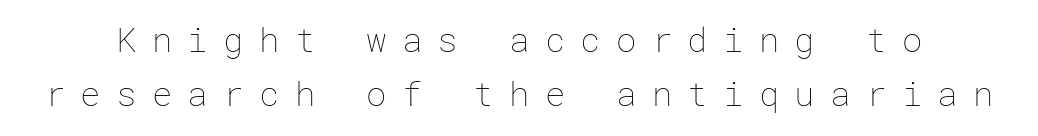
The lettering stays uniformly vertical, giving the passage a roman look. Honestly, the row spacing looks completely unremarkable. The passage shown is not bold in any degree. Nobody drew a line under any word here. The type is letterspaced generously, with wide tracking.
